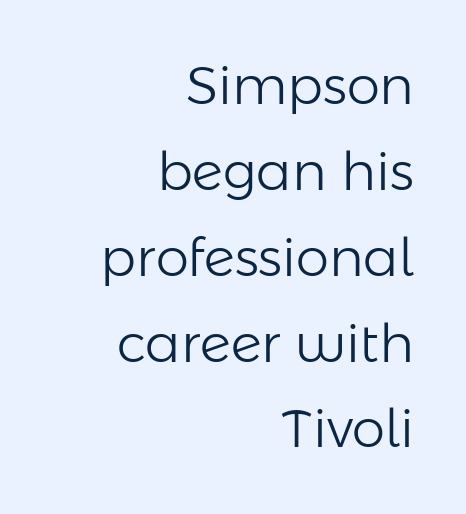
The image shows 53 px light sans-serif type, upright; set right-aligned, normal line spacing (1.62x), normal letter spacing, not underlined; low stroke contrast and a medium x-height.
